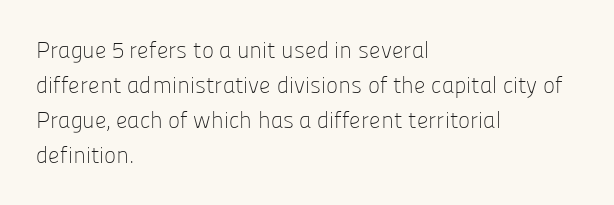
{"italic": "no", "bold": "no", "underline": "no", "align": "left", "line_spacing": "normal", "line_spacing_ratio": 1.52, "letter_spacing": "normal", "letter_spacing_em": 0.0, "glyph_px": 23}
